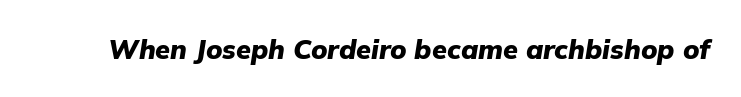
Q: Is the text bold? A: Yes.
Q: Is the text italic (slanted)? A: Yes, it leans right by about 9 degrees.
Q: Is the text underlined? A: No.
Q: Is the spacing between letters normal or unusually wide? A: Normal.
